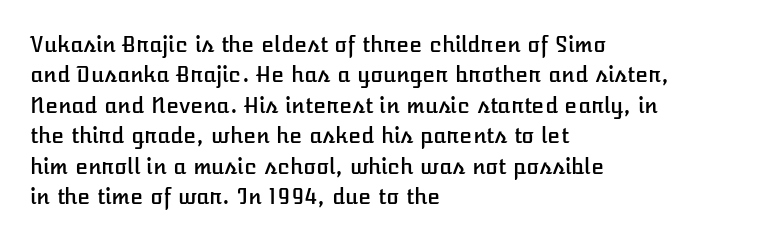
The image shows 21 px text type, upright; set left-aligned, normal line spacing (1.45x), normal letter spacing, not underlined.
